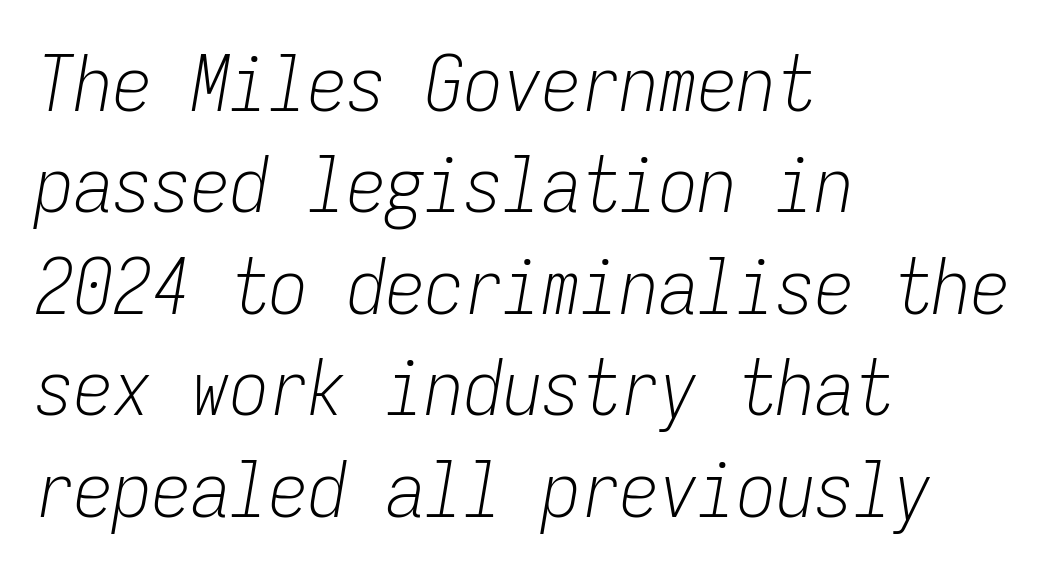
Q: Is the text bold? A: No.
Q: Is the text italic (slanted)? A: Yes, it leans right by about 9 degrees.
Q: Is the text underlined? A: No.
Q: How is the paragraph aligned? A: Left-aligned.
Q: Is the spacing between letters normal or unusually wide? A: Normal.
Q: Is the spacing between lines tight, normal or loose? A: Normal.
Q: Width (condensed, normal, or wide)? A: Condensed.
Q: Stroke contrast? A: Low.
Q: x-height? A: Medium.
Q: Monospaced? A: Yes.
